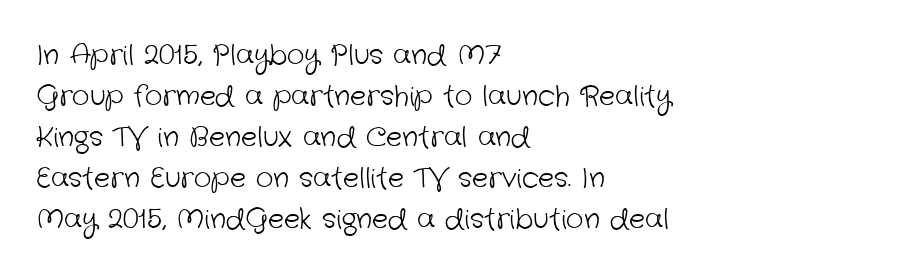
Q: Is the text bold? A: No.
Q: Is the text underlined? A: No.
Q: How is the paragraph aligned? A: Left-aligned.
Q: Is the spacing between letters normal or unusually wide? A: Normal.
Q: Is the spacing between lines tight, normal or loose? A: Normal.
